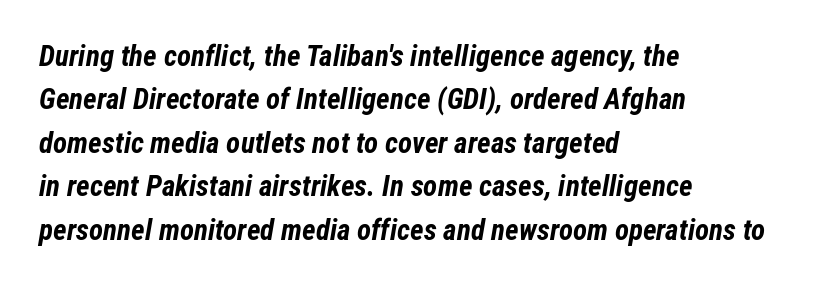
{"italic": "yes", "lean": "right", "slant_degrees": 12, "bold": "yes", "weight": "bold", "width": "condensed", "stroke_contrast": "low", "x_height": "medium", "monospaced": "no", "underline": "no", "align": "left", "line_spacing": "normal", "line_spacing_ratio": 1.5, "letter_spacing": "normal", "letter_spacing_em": 0.0, "glyph_px": 29}
